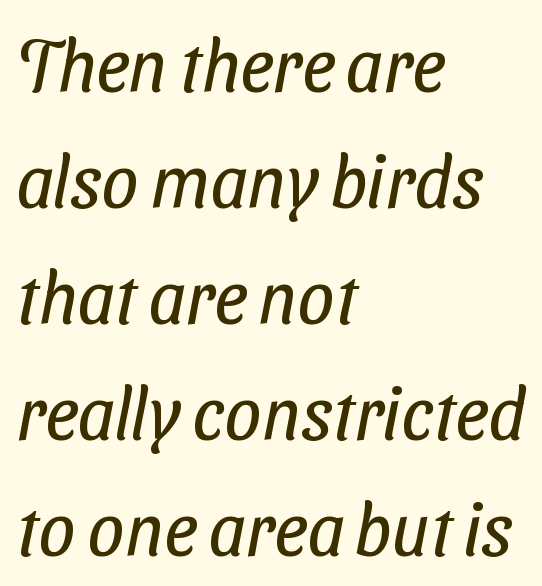
Nope, no serifs anywhere on these letters. Letter spacing: default. The lines sit at an ordinary, default distance from one another. Stroke thickness stays within the range of a standard reading face or lighter. Varying glyph widths throughout — classic text-font behaviour.
